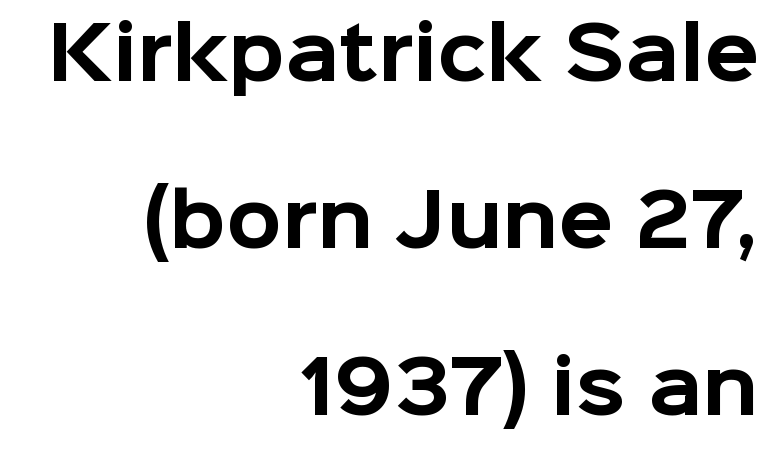
The image shows 72 px bold sans-serif type, upright; set right-aligned, loose line spacing (2.32x), normal letter spacing, not underlined; low stroke contrast and a medium x-height.
